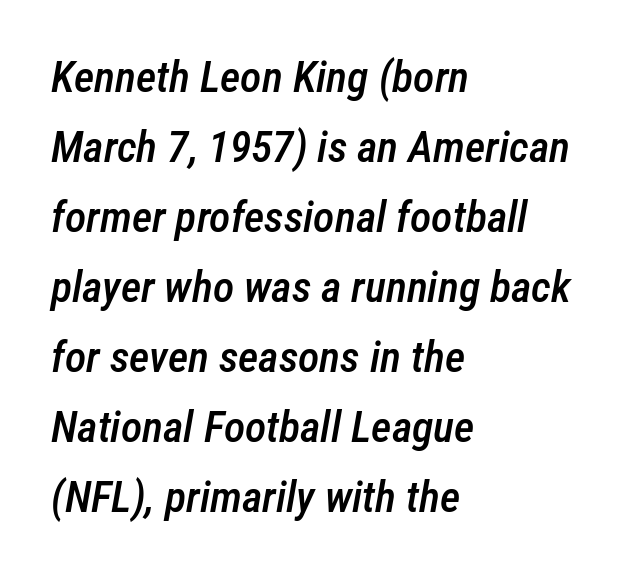
The image shows 44 px semibold, condensed type, italic (leaning right); set left-aligned, normal line spacing (1.59x), normal letter spacing, not underlined; low stroke contrast and a medium x-height.
